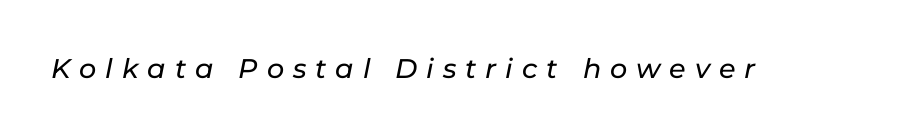
The typography opts for an oblique posture over an upright one. Is the letter spacing exaggerated? Yes — the characters are pushed far apart. Each row of text sits above clean, open space.
